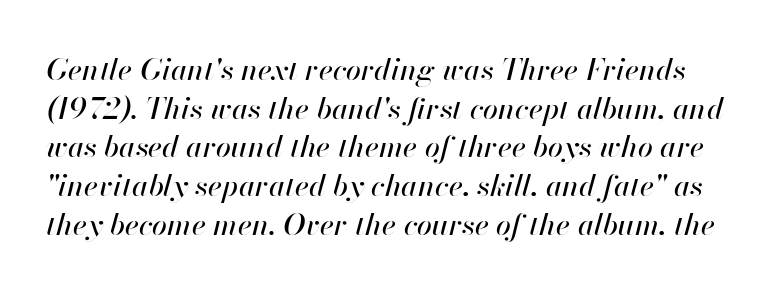
The text carries the slant typical of an italic or oblique font. Words float on clear page, feet unadorned. These lines keep a tight, regular rhythm from letter to letter. Varying glyph widths throughout — classic text-font behaviour.
